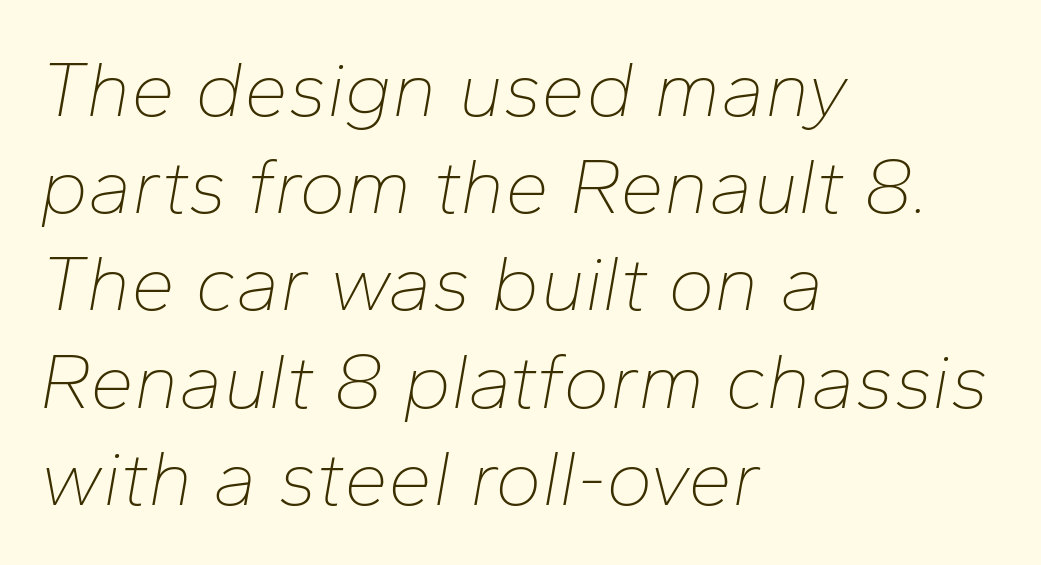
Q: Is the text bold? A: No.
Q: Is the text italic (slanted)? A: Yes, it leans right by about 10 degrees.
Q: Is the text underlined? A: No.
Q: How is the paragraph aligned? A: Left-aligned.
Q: Is the spacing between letters normal or unusually wide? A: Normal.
Q: Width (condensed, normal, or wide)? A: Normal.
Q: Stroke contrast? A: Low.
Q: x-height? A: Medium.
Q: Monospaced? A: No.
